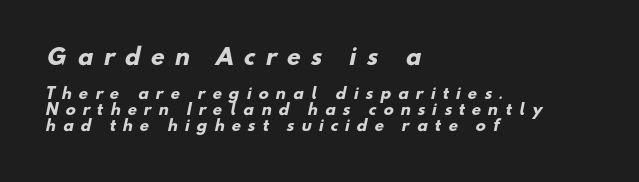
On the weight axis this lands at bold, roughly 700. This rendering features lettering with no underline. Does the leading feel generous? Not at all — it's pinched. Note: larger setting up top, smaller setting below. This sample uses expanded letter spacing, leaving extra air between glyphs. Which margin do the lines hug? The left one — the right edge is uneven.
